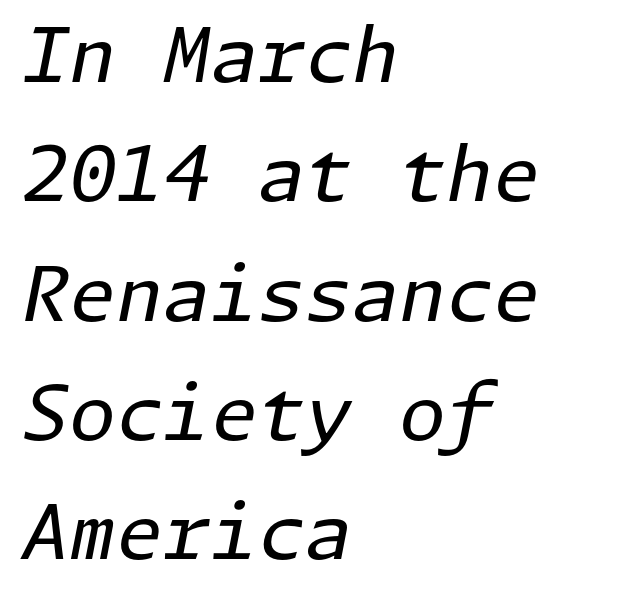
The image shows 76 px regular-weight type, italic (leaning right); set left-aligned, normal line spacing (1.57x), normal letter spacing, not underlined; low stroke contrast and a medium x-height.
